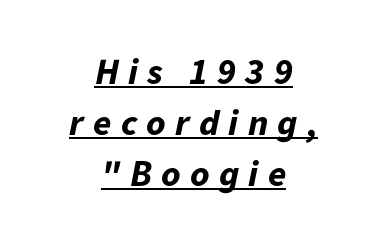
{"italic": "yes", "lean": "right", "slant_degrees": 11, "bold": "yes", "weight": "bold", "width": "normal", "stroke_contrast": "low", "x_height": "medium", "monospaced": "no", "underline": "yes", "align": "center", "line_spacing": "normal", "line_spacing_ratio": 1.38, "letter_spacing": "wide", "letter_spacing_em": 0.25, "glyph_px": 37}
